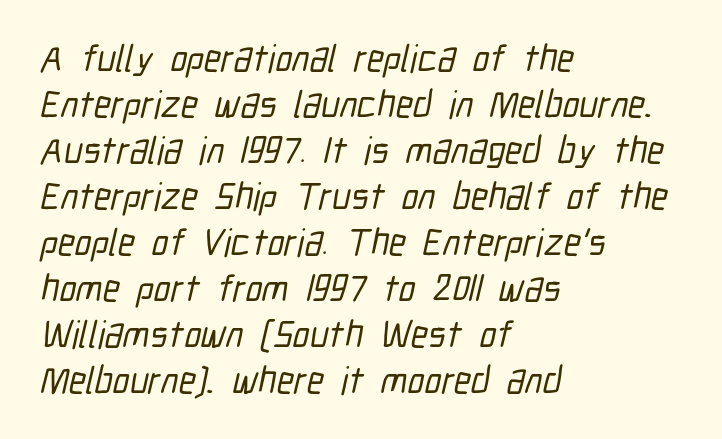
{"serif": "no", "width": "condensed", "stroke_contrast": "low", "x_height": "medium", "monospaced": "no", "underline": "no", "align": "left", "line_spacing_ratio": 1.21, "letter_spacing": "normal", "letter_spacing_em": 0.0, "glyph_px": 38}
